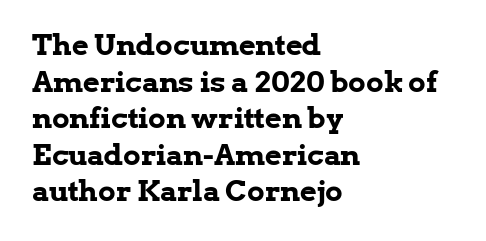
{"serif": "yes", "italic": "no", "bold": "yes", "weight": "bold", "width": "normal", "stroke_contrast": "low", "x_height": "medium", "monospaced": "no", "underline": "no", "align": "left", "line_spacing": "normal", "line_spacing_ratio": 1.26, "letter_spacing": "normal", "letter_spacing_em": 0.0, "glyph_px": 29}
